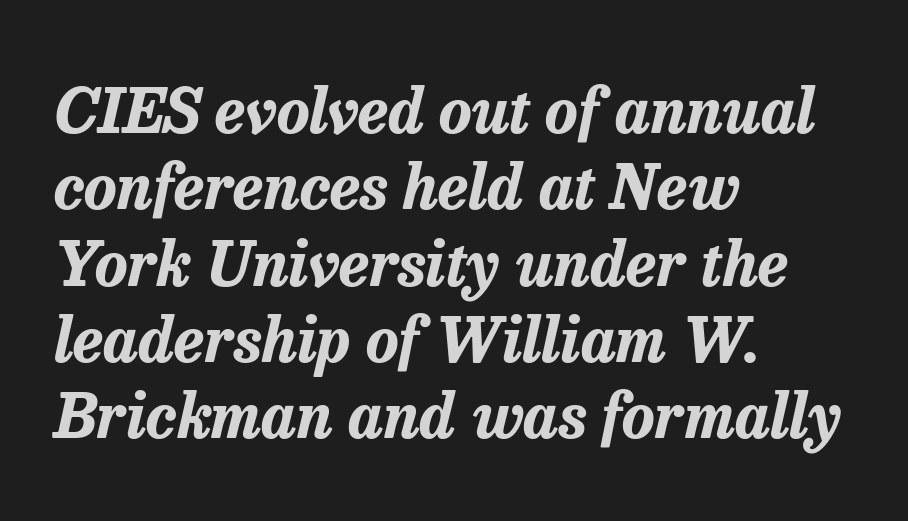
The image shows 62 px bold type, italic (leaning right); set left-aligned, line spacing 1.23x, normal letter spacing, not underlined; low stroke contrast and a medium x-height.
